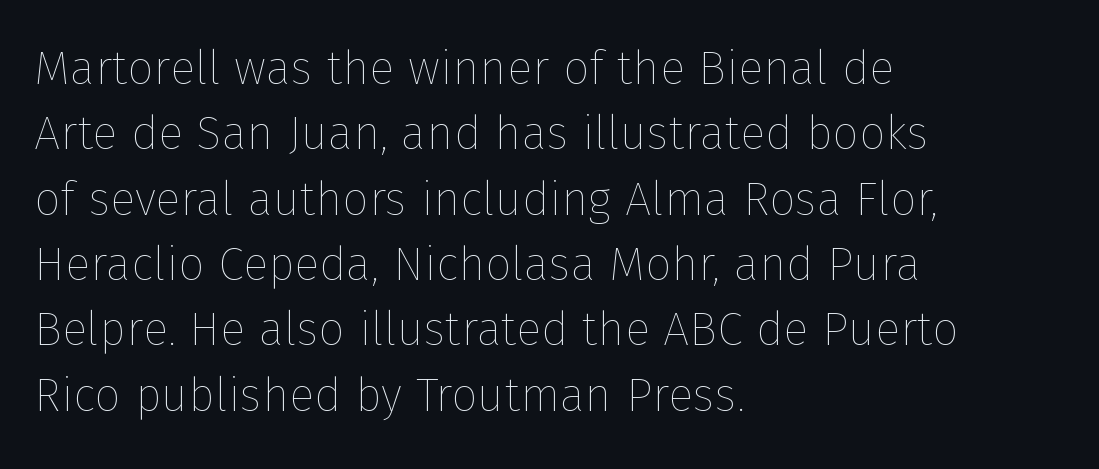
The paragraph shown leans on its left margin. The space directly below the letters is spotless. How are the letters spaced? Ordinarily, with no added tracking. The font is comparable to plain body text, perhaps lighter.
